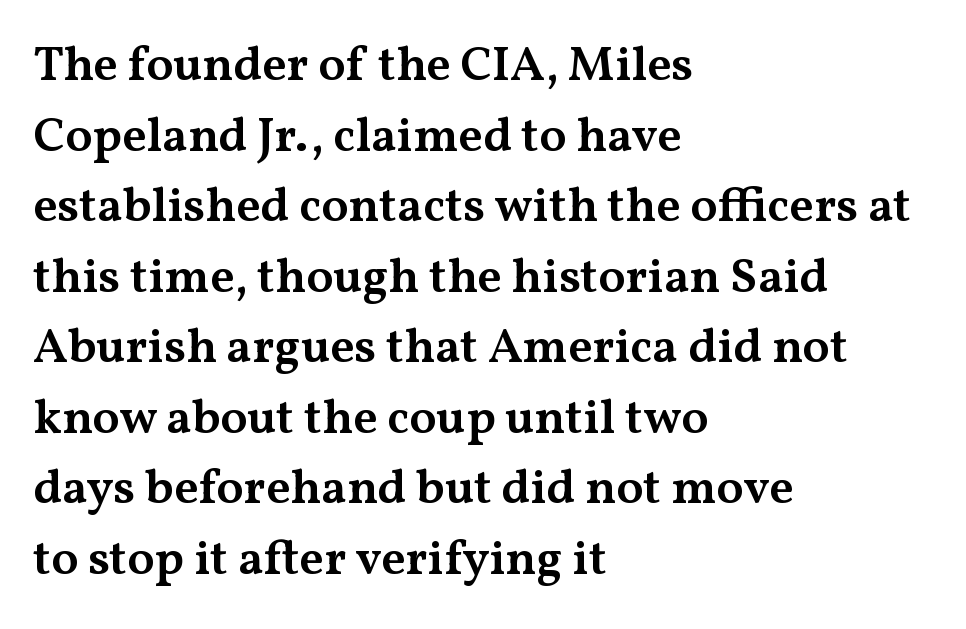
Q: Is the text bold? A: Semi-bold.
Q: Is the text italic (slanted)? A: No, it is upright.
Q: Is the typeface a serif or a sans-serif typeface? A: Serif.
Q: Is the text underlined? A: No.
Q: How is the paragraph aligned? A: Left-aligned.
Q: Is the spacing between letters normal or unusually wide? A: Normal.
Q: Is the spacing between lines tight, normal or loose? A: Normal.
Q: Width (condensed, normal, or wide)? A: Wide.
Q: Stroke contrast? A: Medium.
Q: x-height? A: Medium.
Q: Monospaced? A: No.
